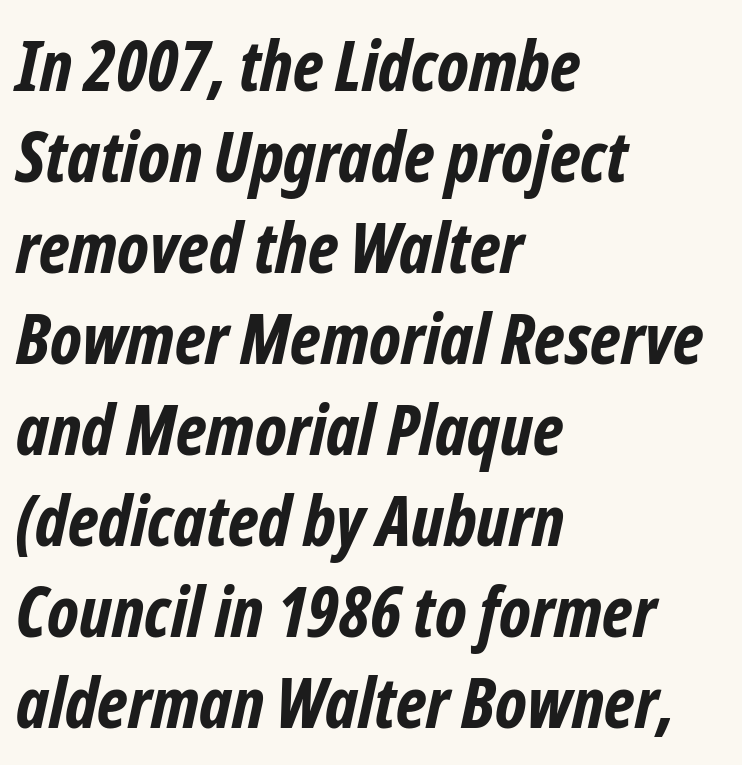
One-word summary of the alignment: left. Nothing unusual about the tracking: characters are spaced as the font intends. Is this a sans? Yes — the strokes have no serifs. Note the varied advance widths — an 'i' is clearly narrower than an 'm'. Each glyph is drawn with heavy, bold strokes. Line spacing here is normal.
